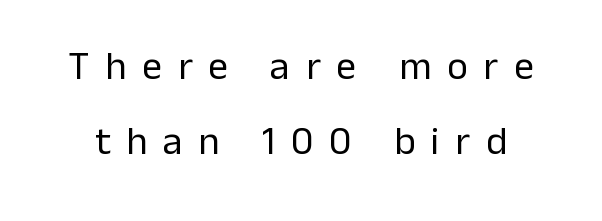
{"serif": "no", "italic": "no", "bold": "no", "weight": "regular", "width": "normal", "stroke_contrast": "low", "x_height": "medium", "monospaced": "no", "underline": "no", "line_spacing_ratio": 1.87, "letter_spacing": "wide", "letter_spacing_em": 0.39, "glyph_px": 40}
